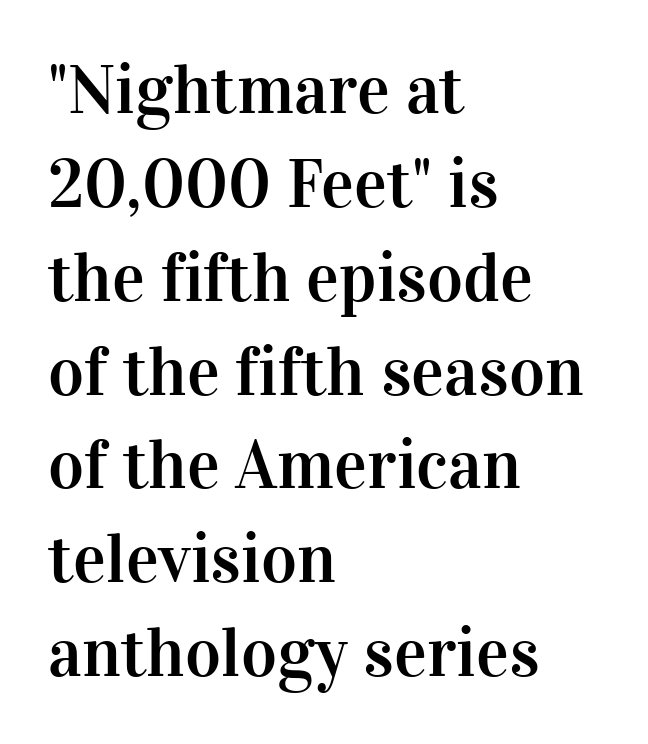
The image shows 69 px serif type, upright; set left-aligned, normal line spacing (1.36x), normal letter spacing, not underlined; high stroke contrast and a medium x-height.
